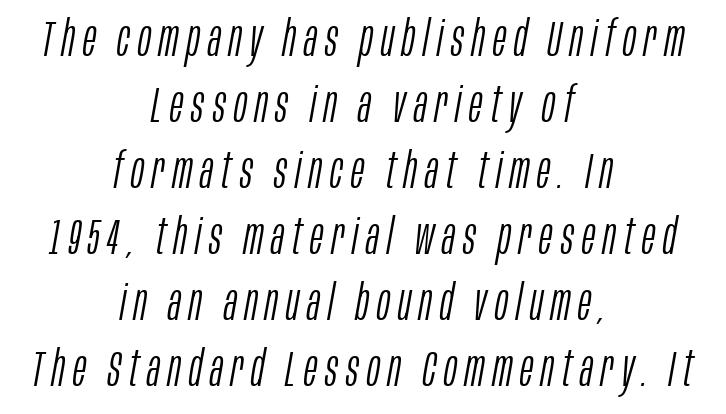
Q: Is the text bold? A: No.
Q: Is the text italic (slanted)? A: Yes, it leans right by about 10 degrees.
Q: Is the text underlined? A: No.
Q: How is the paragraph aligned? A: Centered.
Q: Is the spacing between lines tight, normal or loose? A: Normal.
Q: Width (condensed, normal, or wide)? A: Condensed.
Q: Stroke contrast? A: Low.
Q: x-height? A: Large.
Q: Monospaced? A: No.
